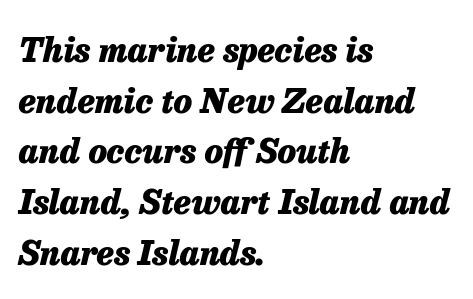
Q: Is the text bold? A: Yes.
Q: Is the text italic (slanted)? A: Yes, it leans right by about 13 degrees.
Q: Is the text underlined? A: No.
Q: How is the paragraph aligned? A: Left-aligned.
Q: Is the spacing between letters normal or unusually wide? A: Normal.
Q: Is the spacing between lines tight, normal or loose? A: Normal.
Q: Width (condensed, normal, or wide)? A: Normal.
Q: Stroke contrast? A: Low.
Q: x-height? A: Medium.
Q: Monospaced? A: No.
